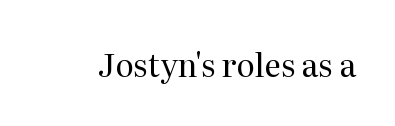
{"serif": "yes", "italic": "no", "bold": "no", "weight": "regular", "width": "normal", "stroke_contrast": "medium", "x_height": "medium", "monospaced": "no", "underline": "no", "letter_spacing": "normal", "letter_spacing_em": 0.0, "glyph_px": 32}
